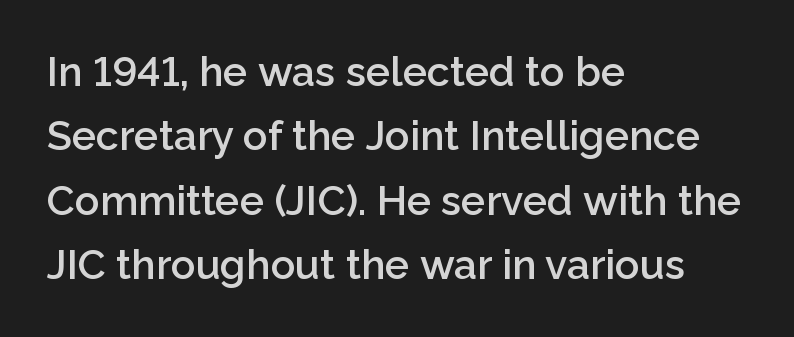
Looks like regular typesetting: each glyph gets only the width it needs. The string is rendered with underlining switched off. The tracking reads as untouched default to a designer's eye. This is the in-between weight designers call semibold or demi. Vertically, the passage feels balanced, rows spaced as you'd expect. You can tell it's not italic because the verticals are truly vertical.
